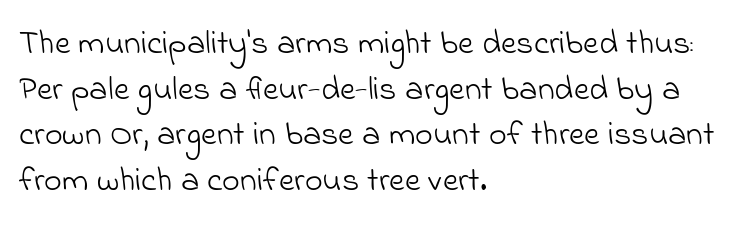
Spacing verdict: proportional, widths tailored to each character. Check where the strokes stop: nothing finishes them off — pure sans. Line spacing here is normal. Casual observation: everything's shoved over to the left.
